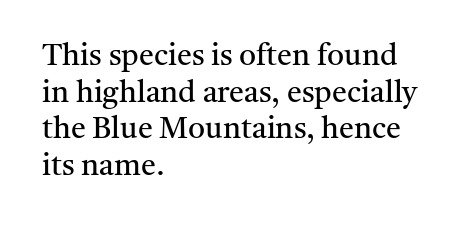
Vertical strokes here are truly vertical. On a weight scale, this lands at 450 or below. In terms of letterform style, serifs are clearly present. The rendering keeps characters at their native spacing.
